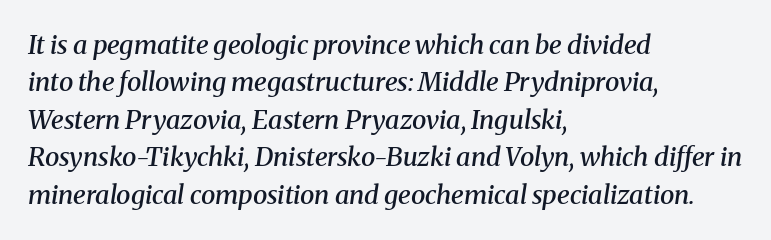
The image shows 26 px text type, italic (leaning right); set left-aligned, normal line spacing (1.44x), normal letter spacing, not underlined.
